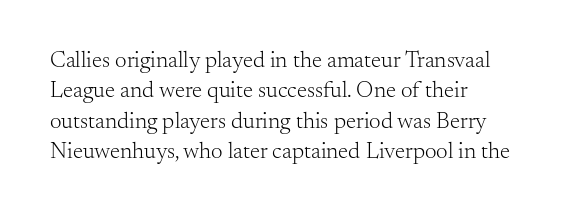
The space directly below the letters is spotless. Caption: standard tracking, unaltered. Vertically, the passage feels balanced, rows spaced as you'd expect. Does the lettering tilt? It doesn't — this is upright.
